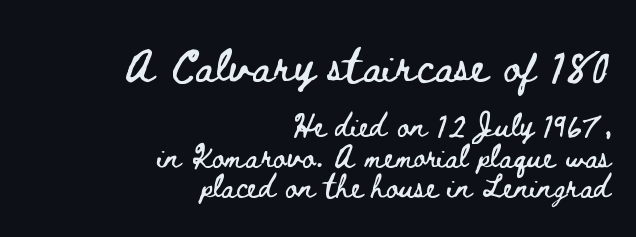
The image shows 34 px wide type; set right-aligned, normal line spacing (1.34x), normal letter spacing, not underlined; the first (top) block is 1.48x larger; low stroke contrast and a small x-height.
